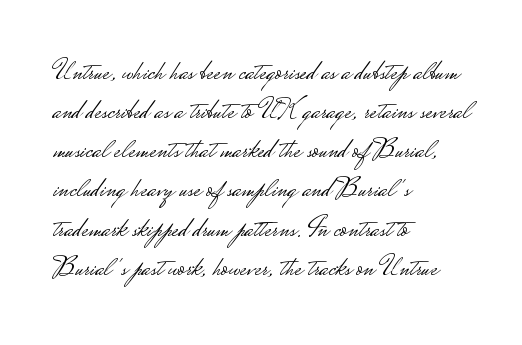
Q: Is the text bold? A: No.
Q: Is the text italic (slanted)? A: Yes.
Q: Is the typeface a serif or a sans-serif typeface? A: Sans-serif.
Q: Is the text underlined? A: No.
Q: How is the paragraph aligned? A: Left-aligned.
Q: Is the spacing between letters normal or unusually wide? A: Normal.
Q: Is the spacing between lines tight, normal or loose? A: Normal.
Q: Width (condensed, normal, or wide)? A: Wide.
Q: Stroke contrast? A: Low.
Q: Monospaced? A: No.
